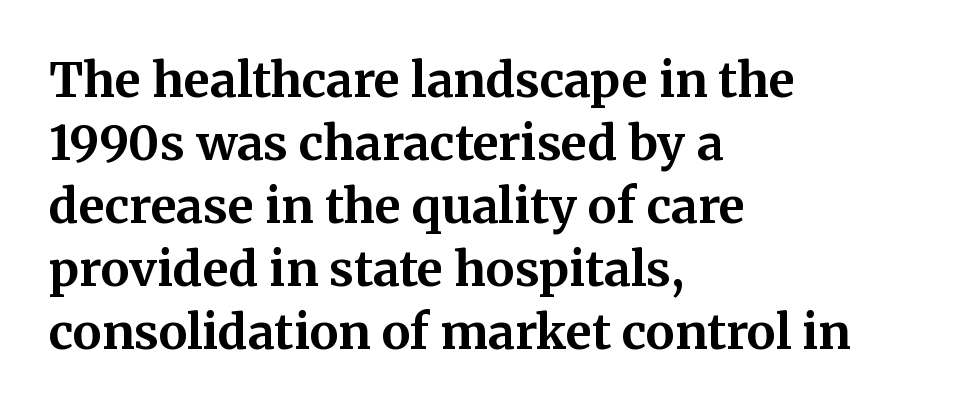
The lines in this sample share a left origin and differ only in where they stop. Here the glyphs are tracked normally, forming tight word shapes. The rendering uses natural spacing where letterforms have individual widths. Underline: absent. Rows of type keep a routine distance in the vertical direction.
